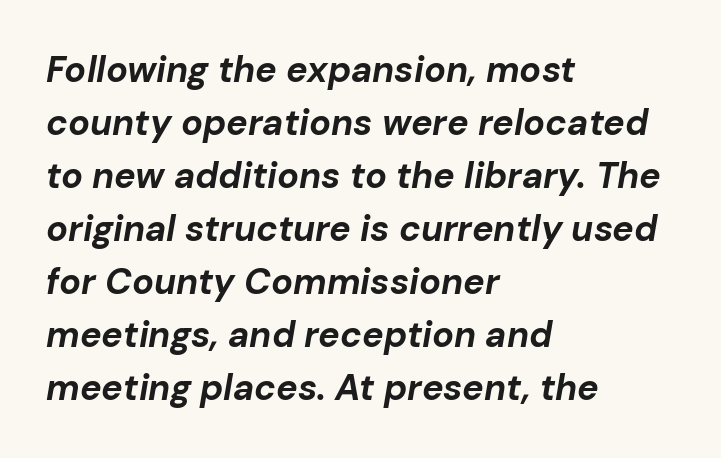
{"italic": "yes", "lean": "right", "slant_degrees": 10, "bold": "yes", "weight": "bold", "width": "normal", "stroke_contrast": "low", "x_height": "medium", "monospaced": "no", "underline": "no", "align": "left", "line_spacing": "normal", "line_spacing_ratio": 1.47, "letter_spacing": "normal", "letter_spacing_em": 0.0, "glyph_px": 36}
